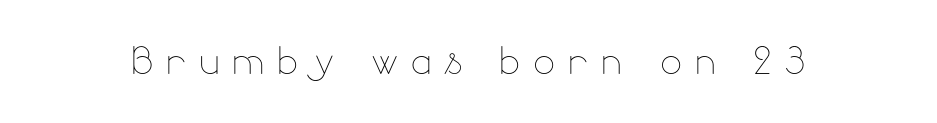
The image shows 52 px thin type, upright; set unusually wide letter spacing (+0.24 em), not underlined; low stroke contrast and a small x-height.
